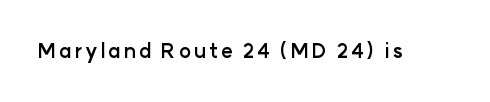
{"italic": "no", "bold": "yes", "underline": "no", "glyph_px": 20}
